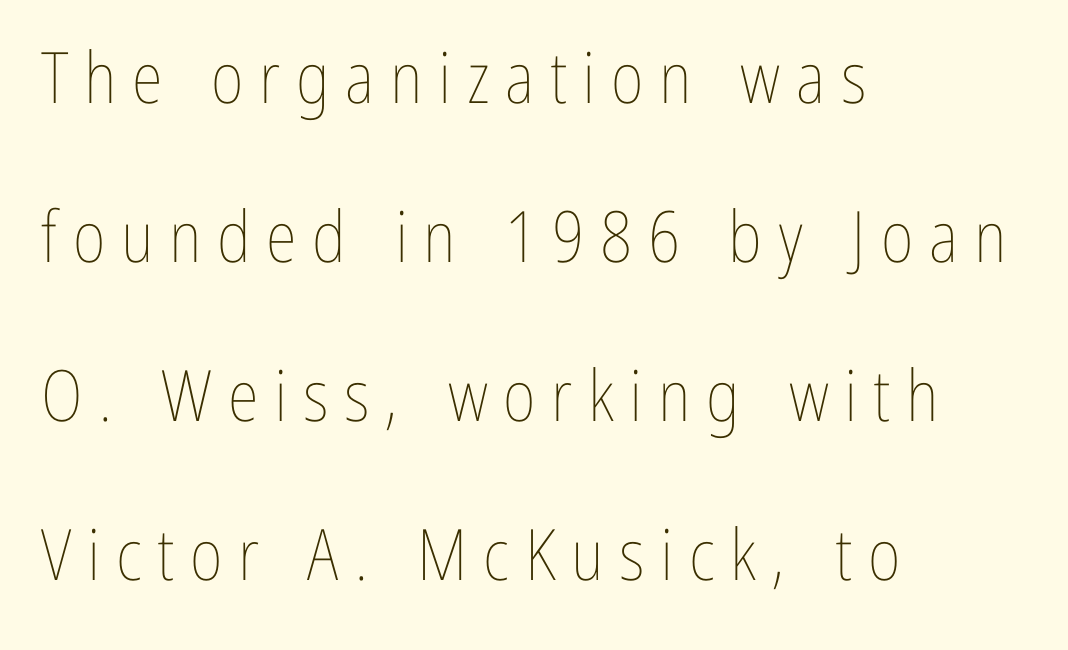
Q: Is the text bold? A: No.
Q: Is the text italic (slanted)? A: No, it is upright.
Q: Is the text underlined? A: No.
Q: How is the paragraph aligned? A: Left-aligned.
Q: Is the spacing between letters normal or unusually wide? A: Unusually wide.
Q: Is the spacing between lines tight, normal or loose? A: Loose.
Q: Width (condensed, normal, or wide)? A: Condensed.
Q: Stroke contrast? A: Low.
Q: x-height? A: Medium.
Q: Monospaced? A: No.
